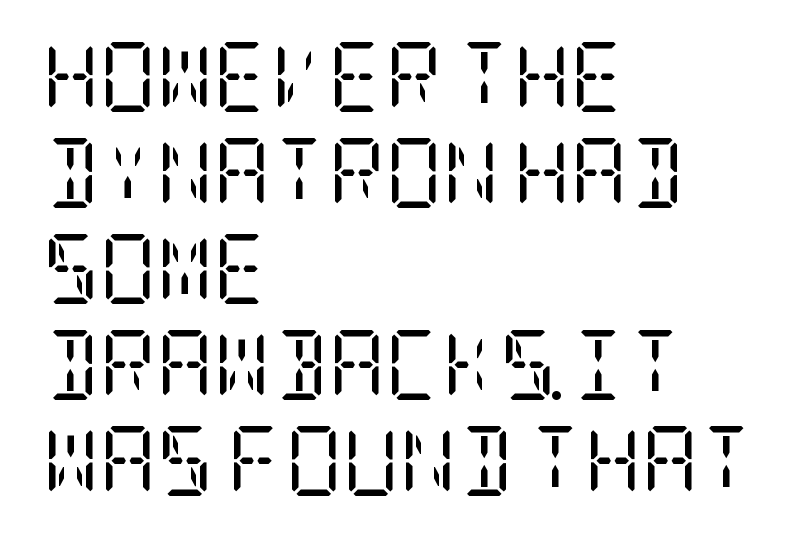
Evenly set lines give the paragraph a standard silhouette. Unlike a clean sans, this face finishes its strokes with serifs. Caption: face not bold, strokes unweighted. Beneath every word, the page is bare. The letters sit at their default tracking, neither squeezed nor spread. The rag falls on the right side of this text block.
